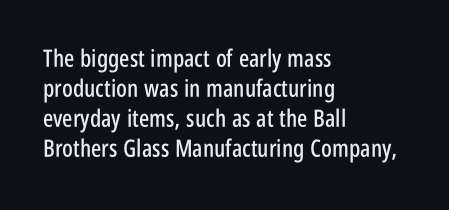
Q: Is the text italic (slanted)? A: No, it is upright.
Q: Is the text underlined? A: No.
Q: How is the paragraph aligned? A: Left-aligned.
Q: Is the spacing between letters normal or unusually wide? A: Normal.
Q: Is the spacing between lines tight, normal or loose? A: Normal.
